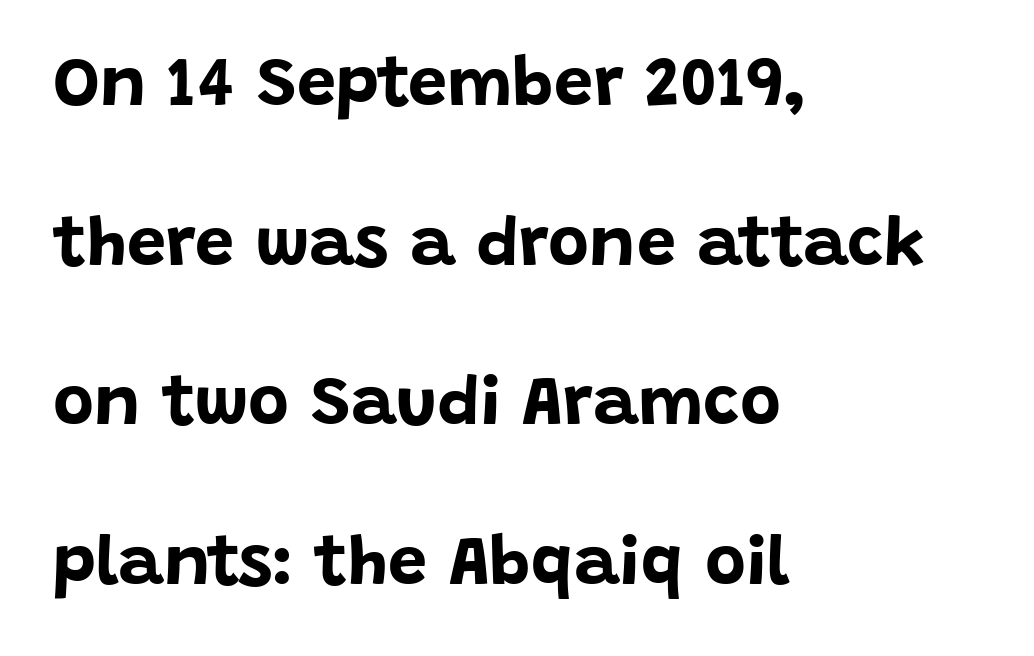
Q: Is the text bold? A: Yes.
Q: Is the text italic (slanted)? A: No, it is upright.
Q: Is the typeface a serif or a sans-serif typeface? A: Sans-serif.
Q: Is the text underlined? A: No.
Q: How is the paragraph aligned? A: Left-aligned.
Q: Is the spacing between letters normal or unusually wide? A: Normal.
Q: Is the spacing between lines tight, normal or loose? A: Loose.
Q: Width (condensed, normal, or wide)? A: Normal.
Q: Stroke contrast? A: Low.
Q: x-height? A: Large.
Q: Monospaced? A: No.
